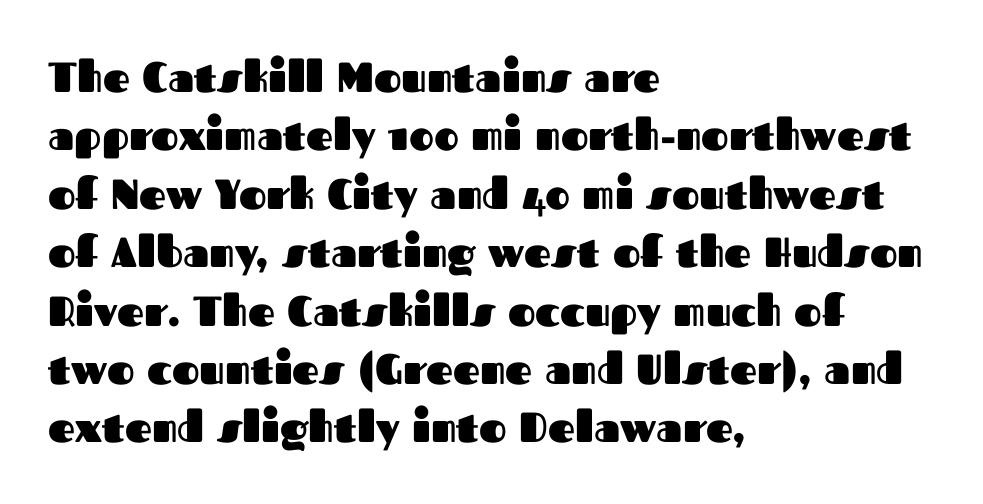
The image shows 42 px heavy sans-serif type, upright; set left-aligned, normal line spacing (1.39x), normal letter spacing, not underlined; medium stroke contrast and a medium x-height.
